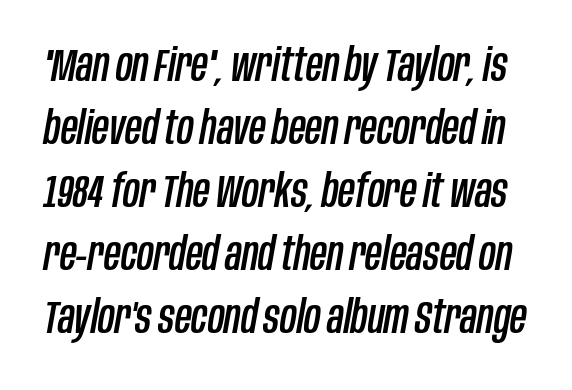
Q: Is the text italic (slanted)? A: Yes, it leans right by about 10 degrees.
Q: Is the text underlined? A: No.
Q: Is the spacing between letters normal or unusually wide? A: Normal.
Q: Is the spacing between lines tight, normal or loose? A: Normal.
Q: Width (condensed, normal, or wide)? A: Condensed.
Q: Stroke contrast? A: Low.
Q: x-height? A: Large.
Q: Monospaced? A: No.
